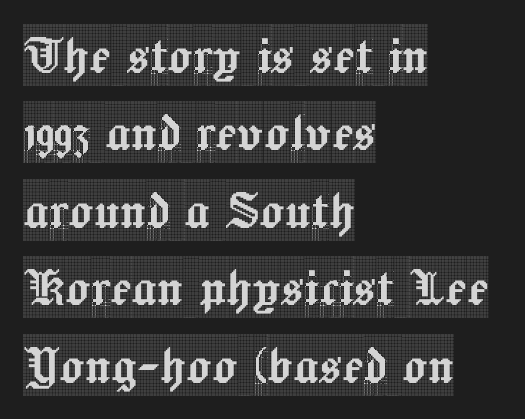
The image shows 62 px condensed serif type, upright; set left-aligned, normal line spacing (1.25x), normal letter spacing, not underlined; a large x-height.
